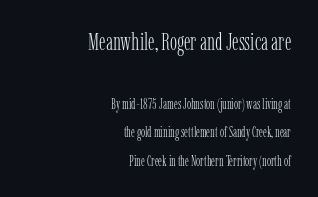
{"italic": "no", "bold": "no", "underline": "no", "align": "right", "line_spacing": "loose", "line_spacing_ratio": 2.03, "letter_spacing": "normal", "letter_spacing_em": 0.0, "larger_block": "first", "size_ratio": 1.71, "glyph_px": 24}
